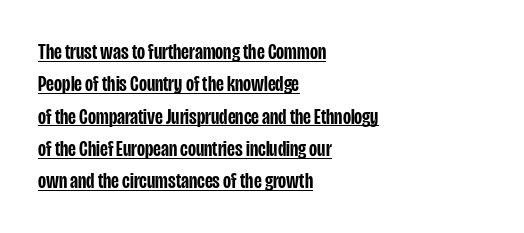
Q: Is the text bold? A: Semi-bold.
Q: Is the text italic (slanted)? A: No, it is upright.
Q: Is the text underlined? A: Yes.
Q: How is the paragraph aligned? A: Left-aligned.
Q: Is the spacing between letters normal or unusually wide? A: Normal.
Q: Is the spacing between lines tight, normal or loose? A: Normal.
